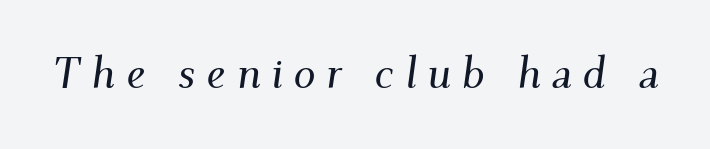
Style check: oblique. There is plenty of visible air inserted between adjacent glyphs. The words here are not underlined. Typographically, this falls in the serif category. Think of a printed novel: that variable character pitch is what you see here.
